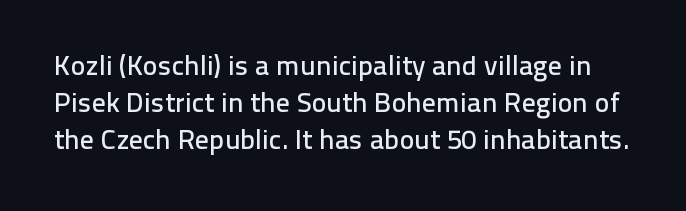
Q: Is the text italic (slanted)? A: No, it is upright.
Q: Is the typeface a serif or a sans-serif typeface? A: Sans-serif.
Q: Is the text underlined? A: No.
Q: Is the spacing between letters normal or unusually wide? A: Normal.
Q: Is the spacing between lines tight, normal or loose? A: Normal.
Q: Width (condensed, normal, or wide)? A: Normal.
Q: Stroke contrast? A: Low.
Q: x-height? A: Medium.
Q: Monospaced? A: No.
